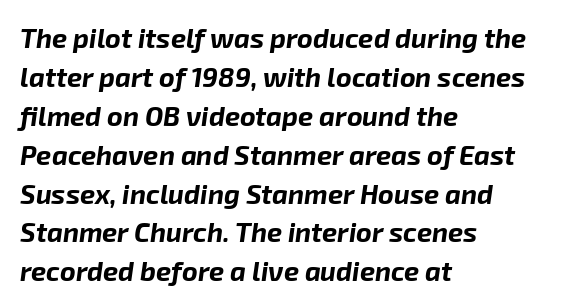
Emphasis-style slanted type is in use. The space beneath each line is pristine and unruled. A classic flush-left, rag-right setting is used for this passage. The letters are bold, with thick, heavy strokes. Does extra space separate the letters? No, they use regular spacing. The designer left line spacing at the default.
